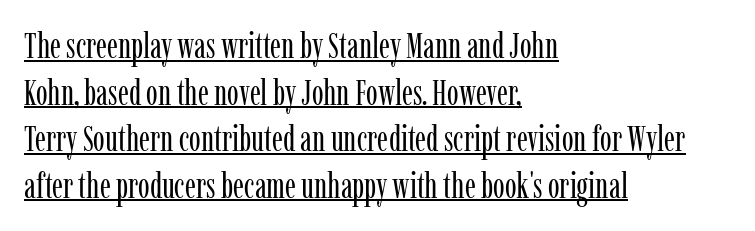
Q: Is the text bold? A: No.
Q: Is the text italic (slanted)? A: No, it is upright.
Q: Is the typeface a serif or a sans-serif typeface? A: Serif.
Q: Is the text underlined? A: Yes.
Q: How is the paragraph aligned? A: Left-aligned.
Q: Is the spacing between letters normal or unusually wide? A: Normal.
Q: Is the spacing between lines tight, normal or loose? A: Normal.
Q: Width (condensed, normal, or wide)? A: Condensed.
Q: Stroke contrast? A: Low.
Q: x-height? A: Medium.
Q: Monospaced? A: No.
